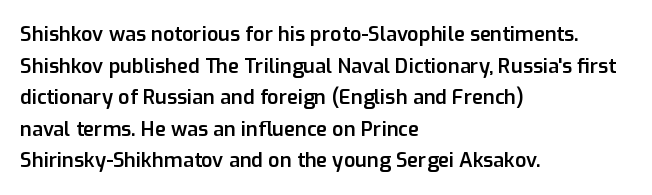
{"italic": "no", "bold": "semi", "underline": "no", "align": "left", "line_spacing": "normal", "line_spacing_ratio": 1.58, "letter_spacing": "normal", "letter_spacing_em": 0.0, "glyph_px": 20}
